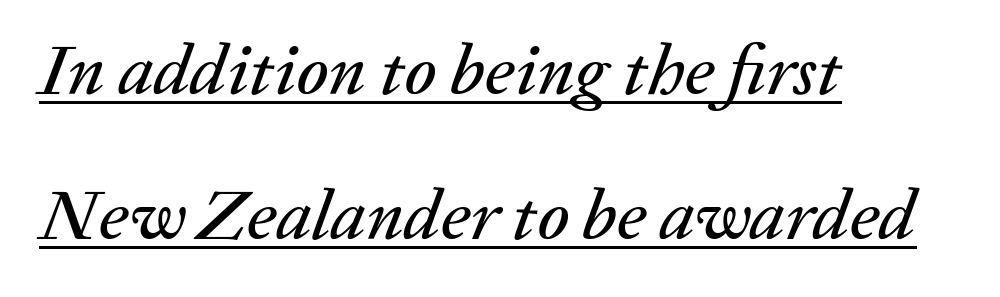
The image shows 72 px text type, italic (leaning right); set left-aligned, loose line spacing (2.02x), normal letter spacing, underlined; low stroke contrast and a medium x-height.
